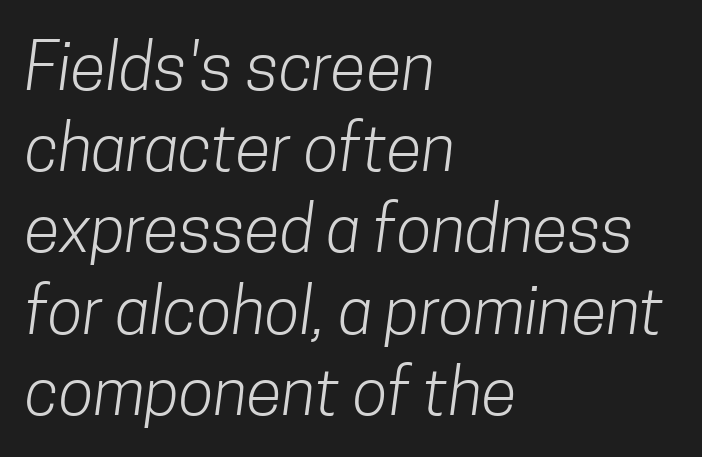
Note the varied advance widths — an 'i' is clearly narrower than an 'm'. A student would call this left alignment; a typographer would say flush left, rag right. Nobody touched the tracking dial on this one. The strokes are not fattened; the text isn't bold.
